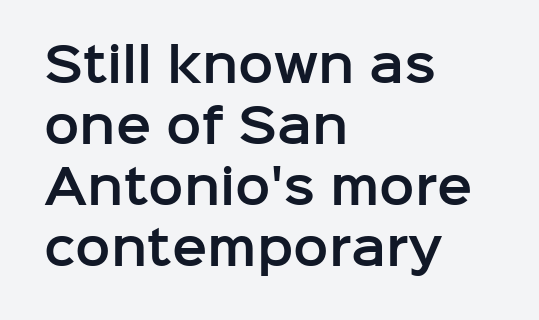
Anything drawn beneath the words? Only blank space. Successive baselines arrive at the customary interval. Alignment: flush left. Vertical strokes here are truly vertical. You could not count columns in this text — the font is proportionally spaced. This is sans-serif lettering, the kind often seen on screens and signage.
